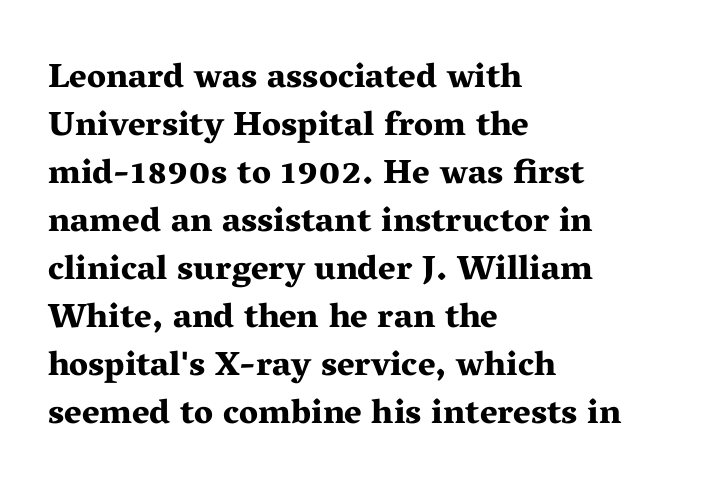
{"serif": "yes", "italic": "no", "bold": "yes", "weight": "bold", "width": "wide", "stroke_contrast": "medium", "x_height": "medium", "monospaced": "no", "underline": "no", "align": "left", "line_spacing": "normal", "line_spacing_ratio": 1.41, "letter_spacing": "normal", "letter_spacing_em": 0.0, "glyph_px": 34}
